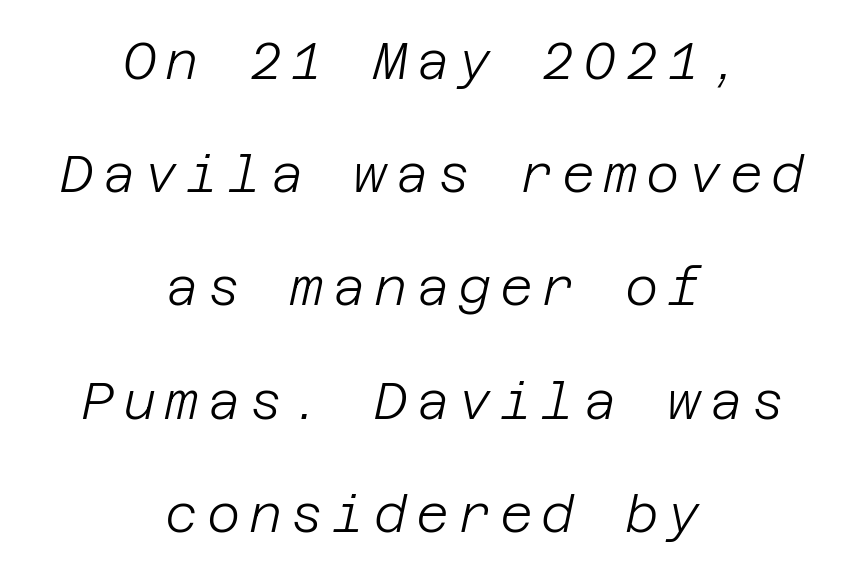
Q: Is the text bold? A: No.
Q: Is the text italic (slanted)? A: Yes, it leans right by about 12 degrees.
Q: Is the text underlined? A: No.
Q: How is the paragraph aligned? A: Centered.
Q: Is the spacing between lines tight, normal or loose? A: Loose.
Q: Width (condensed, normal, or wide)? A: Normal.
Q: Stroke contrast? A: Low.
Q: x-height? A: Large.
